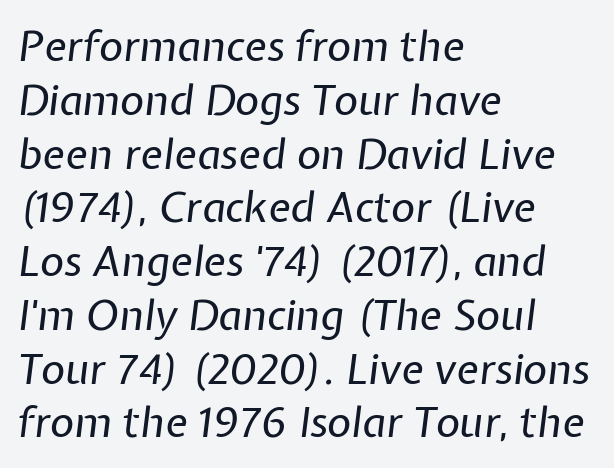
{"italic": "yes", "lean": "right", "slant_degrees": 7, "bold": "no", "weight": "regular", "width": "normal", "stroke_contrast": "low", "x_height": "medium", "monospaced": "no", "underline": "no", "align": "left", "line_spacing": "normal", "line_spacing_ratio": 1.28, "letter_spacing": "normal", "letter_spacing_em": 0.0, "glyph_px": 42}
